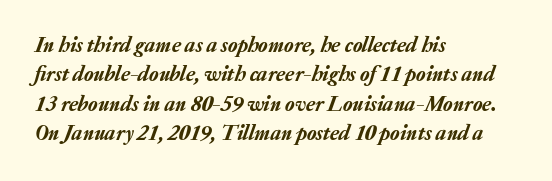
The image shows 22 px text type, italic (leaning right); set left-aligned, normal line spacing (1.33x), normal letter spacing, not underlined.
